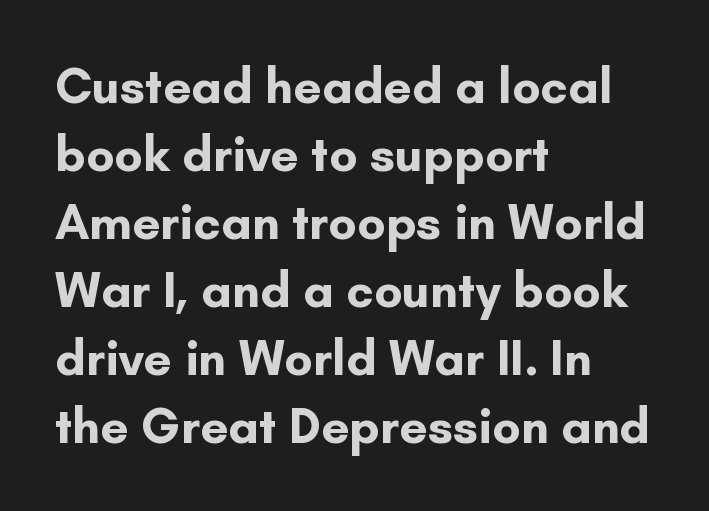
Q: Is the text bold? A: Yes.
Q: Is the text italic (slanted)? A: No, it is upright.
Q: Is the typeface a serif or a sans-serif typeface? A: Sans-serif.
Q: Is the text underlined? A: No.
Q: How is the paragraph aligned? A: Left-aligned.
Q: Is the spacing between letters normal or unusually wide? A: Normal.
Q: Is the spacing between lines tight, normal or loose? A: Normal.
Q: Width (condensed, normal, or wide)? A: Normal.
Q: Stroke contrast? A: Low.
Q: x-height? A: Small.
Q: Monospaced? A: No.
